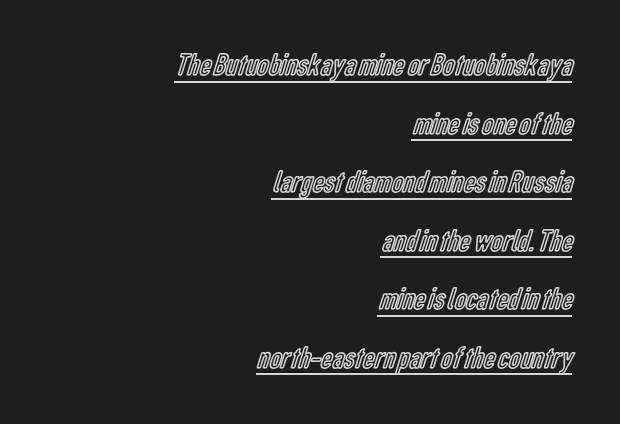
These lines are rendered in a variable-pitch font. The gaps between neighbouring characters are ordinary and unremarkable. Casual observation: everything's shoved over to the right. Compared with undecorated copy, this sample adds a rule below the words.
